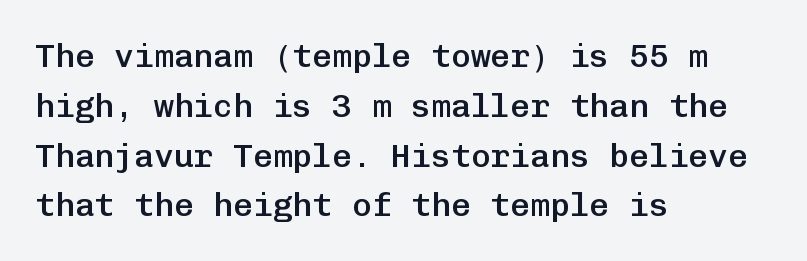
Layout note: lines flush left. You could count columns in this text — the font is strictly monospaced. Default kerning and tracking; the words read as compact shapes. Vertical strokes here are truly vertical.
